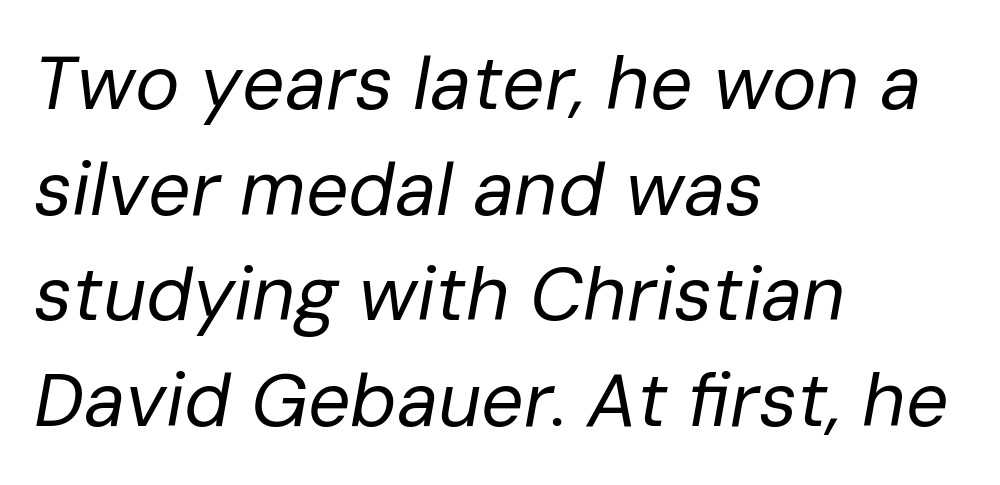
Q: Is the text bold? A: No.
Q: Is the text italic (slanted)? A: Yes, it leans right by about 10 degrees.
Q: Is the text underlined? A: No.
Q: How is the paragraph aligned? A: Left-aligned.
Q: Is the spacing between letters normal or unusually wide? A: Normal.
Q: Is the spacing between lines tight, normal or loose? A: Normal.
Q: Width (condensed, normal, or wide)? A: Normal.
Q: Stroke contrast? A: Low.
Q: x-height? A: Medium.
Q: Monospaced? A: No.
